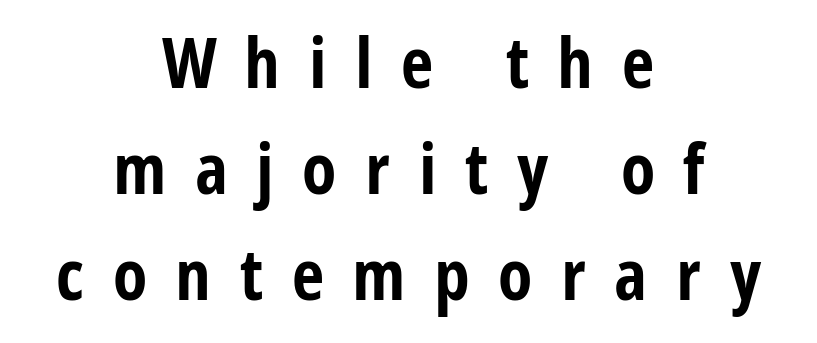
The characters display no serif detailing; their extremities are plain. Decoration check: the copy has no underline. Horizontally, the lines are justified to the midpoint only. Regarding leading, the lines here are spaced in the standard way.
